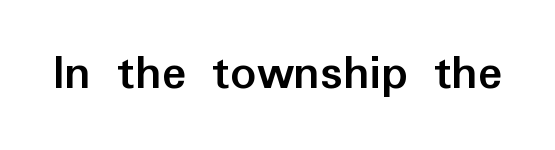
Q: Is the text bold? A: Yes.
Q: Is the text italic (slanted)? A: No, it is upright.
Q: Is the typeface a serif or a sans-serif typeface? A: Sans-serif.
Q: Is the text underlined? A: No.
Q: Is the spacing between letters normal or unusually wide? A: Normal.
Q: Width (condensed, normal, or wide)? A: Normal.
Q: Stroke contrast? A: Low.
Q: x-height? A: Medium.
Q: Monospaced? A: No.
